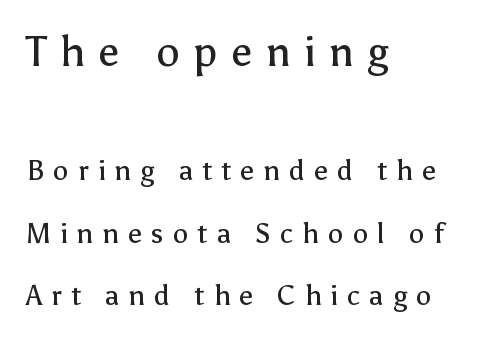
Q: Is the text bold? A: No.
Q: Is the text italic (slanted)? A: No, it is upright.
Q: Is the typeface a serif or a sans-serif typeface? A: Sans-serif.
Q: Is the text underlined? A: No.
Q: How is the paragraph aligned? A: Left-aligned.
Q: Is the spacing between letters normal or unusually wide? A: Unusually wide.
Q: Is the spacing between lines tight, normal or loose? A: Loose.
Q: Which block of text is set in a larger size, the first (top) or the second (bottom)? A: The first (top) one.
Q: Width (condensed, normal, or wide)? A: Normal.
Q: Stroke contrast? A: Low.
Q: x-height? A: Medium.
Q: Monospaced? A: No.
